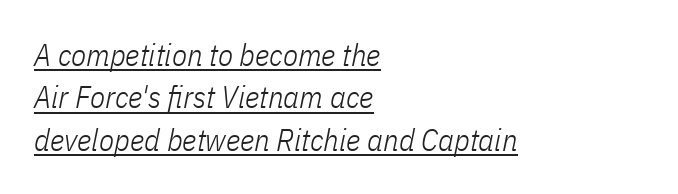
Q: Is the text bold? A: No.
Q: Is the text italic (slanted)? A: Yes, it leans right by about 11 degrees.
Q: Is the text underlined? A: Yes.
Q: How is the paragraph aligned? A: Left-aligned.
Q: Is the spacing between letters normal or unusually wide? A: Normal.
Q: Is the spacing between lines tight, normal or loose? A: Normal.
Q: Width (condensed, normal, or wide)? A: Condensed.
Q: Stroke contrast? A: Low.
Q: x-height? A: Medium.
Q: Monospaced? A: No.
